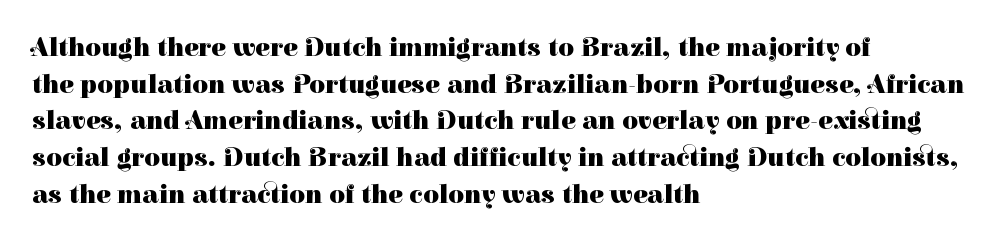
{"italic": "no", "bold": "yes", "underline": "no", "align": "left", "line_spacing": "normal", "line_spacing_ratio": 1.36, "letter_spacing": "normal", "letter_spacing_em": 0.0, "glyph_px": 27}
